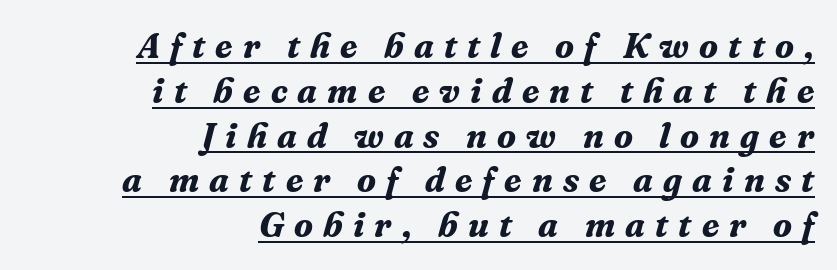
The image shows 35 px bold serif type, italic (leaning right); set right-aligned, normal line spacing (1.28x), unusually wide letter spacing (+0.29 em), underlined; medium stroke contrast and a medium x-height.
